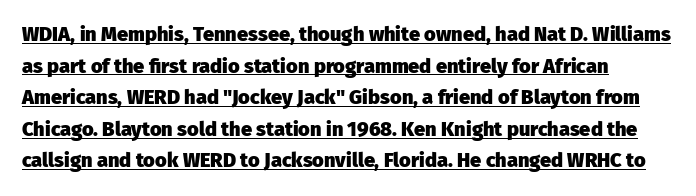
What's the leading like? Ordinary, nothing unusual. Posture: straight, roman, zero tilt. Somebody hit Ctrl+U on this one — the words are underlined. Bold? Absolutely — the strokes are thick and heavy.
